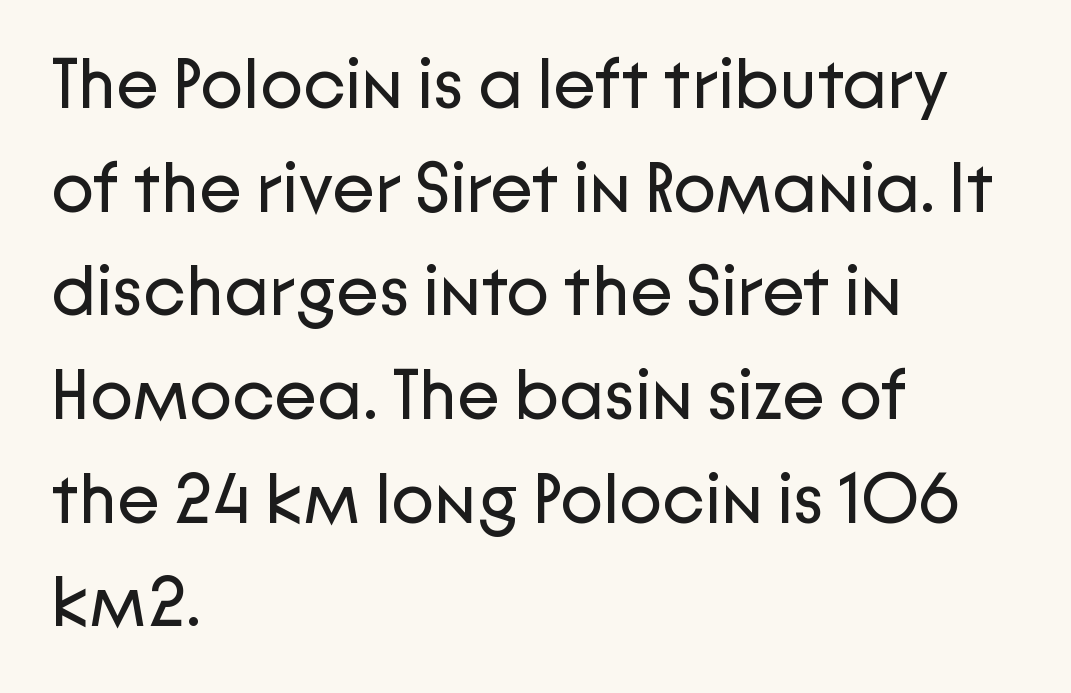
Q: Is the text bold? A: No.
Q: Is the text italic (slanted)? A: No, it is upright.
Q: Is the typeface a serif or a sans-serif typeface? A: Sans-serif.
Q: Is the text underlined? A: No.
Q: How is the paragraph aligned? A: Left-aligned.
Q: Is the spacing between letters normal or unusually wide? A: Normal.
Q: Is the spacing between lines tight, normal or loose? A: Normal.
Q: Width (condensed, normal, or wide)? A: Normal.
Q: Stroke contrast? A: Low.
Q: x-height? A: Medium.
Q: Monospaced? A: No.
